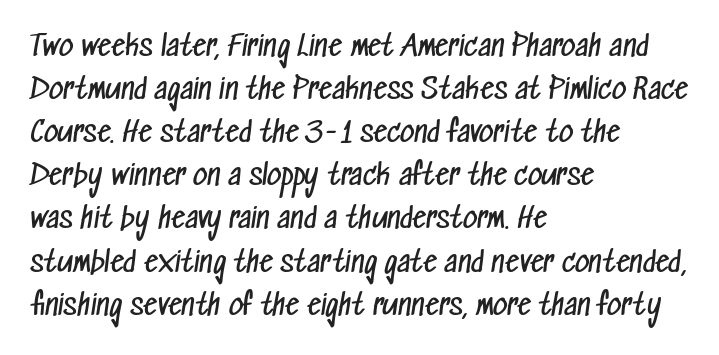
Q: Is the text bold? A: No.
Q: Is the typeface a serif or a sans-serif typeface? A: Sans-serif.
Q: Is the text underlined? A: No.
Q: How is the paragraph aligned? A: Left-aligned.
Q: Is the spacing between letters normal or unusually wide? A: Normal.
Q: Is the spacing between lines tight, normal or loose? A: Normal.
Q: Width (condensed, normal, or wide)? A: Condensed.
Q: Stroke contrast? A: Low.
Q: x-height? A: Medium.
Q: Monospaced? A: No.
